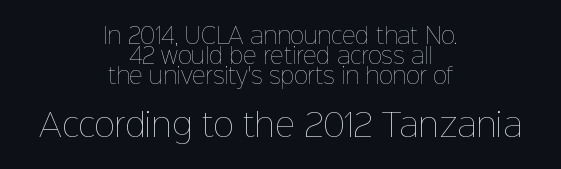
Q: Is the text bold? A: No.
Q: Is the text italic (slanted)? A: No, it is upright.
Q: Is the text underlined? A: No.
Q: How is the paragraph aligned? A: Centered.
Q: Is the spacing between letters normal or unusually wide? A: Normal.
Q: Is the spacing between lines tight, normal or loose? A: Tight.
Q: Which block of text is set in a larger size, the first (top) or the second (bottom)? A: The second (bottom) one.
Q: Width (condensed, normal, or wide)? A: Normal.
Q: Stroke contrast? A: Low.
Q: x-height? A: Medium.
Q: Monospaced? A: No.
